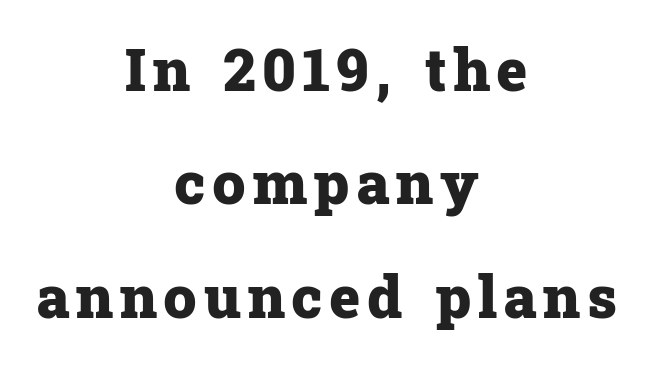
Summary of vertical rhythm: relaxed, with wide interline spacing. Descender tails drop into unmarked territory. The typesetting leans heavy: a genuine bold. Compared with a flush-left layout, this one balances lines on the center instead. I'd call this a serif setting — the letters wear small feet.
